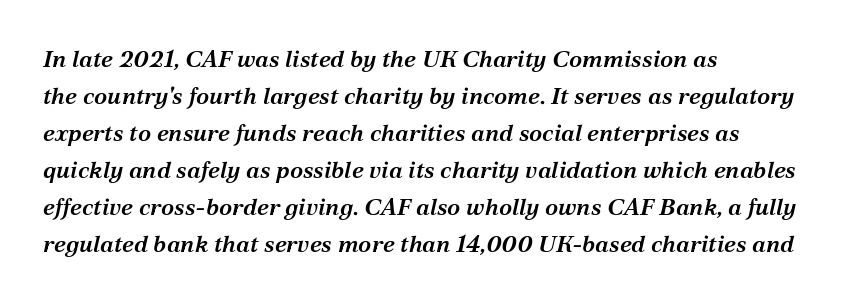
Q: Is the text bold? A: Semi-bold.
Q: Is the text italic (slanted)? A: Yes, it leans right by about 12 degrees.
Q: Is the text underlined? A: No.
Q: How is the paragraph aligned? A: Left-aligned.
Q: Is the spacing between letters normal or unusually wide? A: Normal.
Q: Is the spacing between lines tight, normal or loose? A: Normal.
